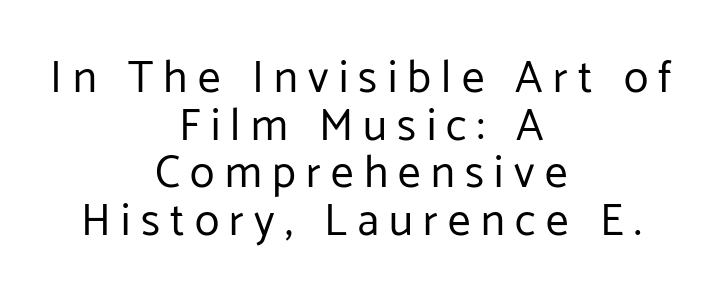
Compared with typical body copy, the letter spacing here is much looser. Note the varied advance widths — an 'i' is clearly narrower than an 'm'. Descenders are the only things crossing below the line. The rag falls on both sides of this text block equally.
